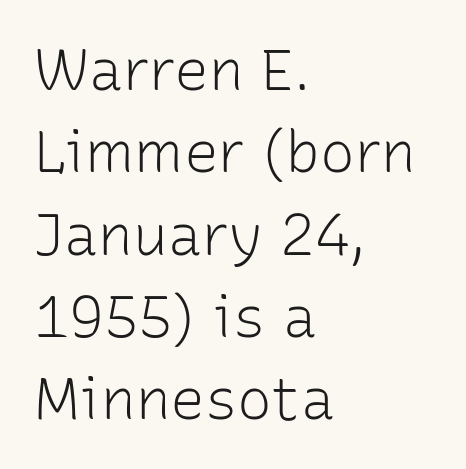
The image shows 58 px light sans-serif type, upright; set left-aligned, normal line spacing (1.42x), normal letter spacing, not underlined; low stroke contrast and a medium x-height.
